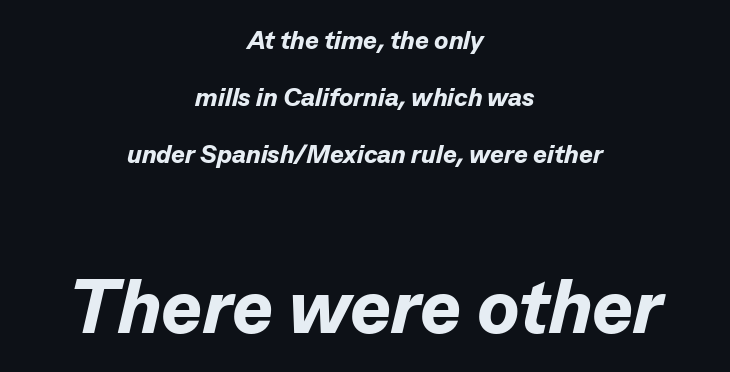
{"italic": "yes", "lean": "right", "slant_degrees": 13, "bold": "yes", "weight": "bold", "width": "normal", "stroke_contrast": "low", "x_height": "medium", "monospaced": "no", "underline": "no", "align": "center", "line_spacing": "loose", "line_spacing_ratio": 2.19, "letter_spacing": "normal", "letter_spacing_em": 0.0, "larger_block": "second", "size_ratio": 2.96, "glyph_px": 77}
